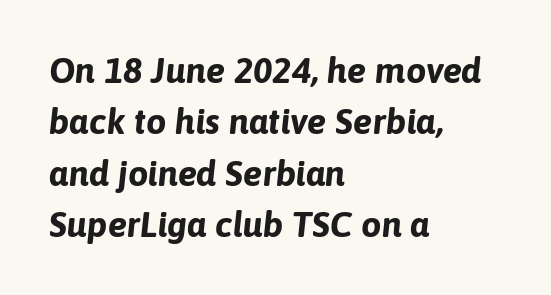
Q: Is the text bold? A: Yes.
Q: Is the text italic (slanted)? A: Yes, it leans right by about 6 degrees.
Q: Is the text underlined? A: No.
Q: How is the paragraph aligned? A: Left-aligned.
Q: Is the spacing between letters normal or unusually wide? A: Normal.
Q: Is the spacing between lines tight, normal or loose? A: Normal.
Q: Width (condensed, normal, or wide)? A: Normal.
Q: Stroke contrast? A: Low.
Q: x-height? A: Medium.
Q: Monospaced? A: No.
